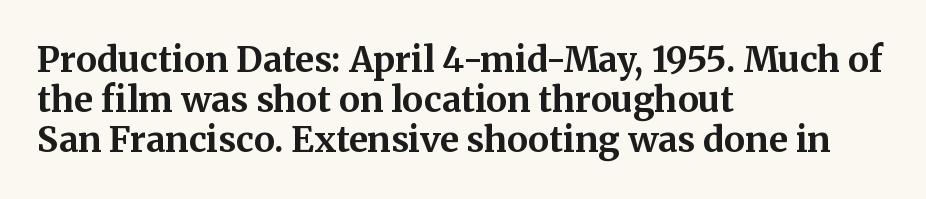
The type is set solid horizontally, with unmodified tracking. The face used here is proportionally spaced, like ordinary book or web type. The leading is snug, giving the passage a crowded texture. Only glyphs here, with clear space below each row.
